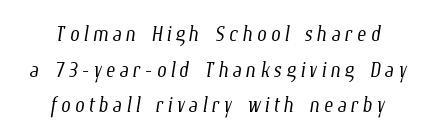
Q: Is the text bold? A: No.
Q: Is the text underlined? A: No.
Q: How is the paragraph aligned? A: Centered.
Q: Is the spacing between lines tight, normal or loose? A: Normal.
Q: Width (condensed, normal, or wide)? A: Condensed.
Q: Stroke contrast? A: Low.
Q: x-height? A: Medium.
Q: Monospaced? A: No.
